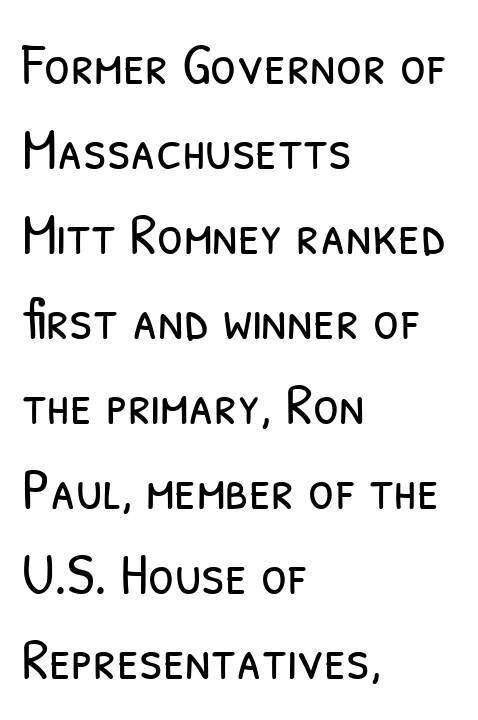
Each word holds together tightly as a unit, with standard inter-letter gaps. This is not heavy type; no bold has been used. The glyphs in this specimen are sans serif. Only glyphs here, with clear space below each row. Typeset ragged right — the left edge is the straight one.
